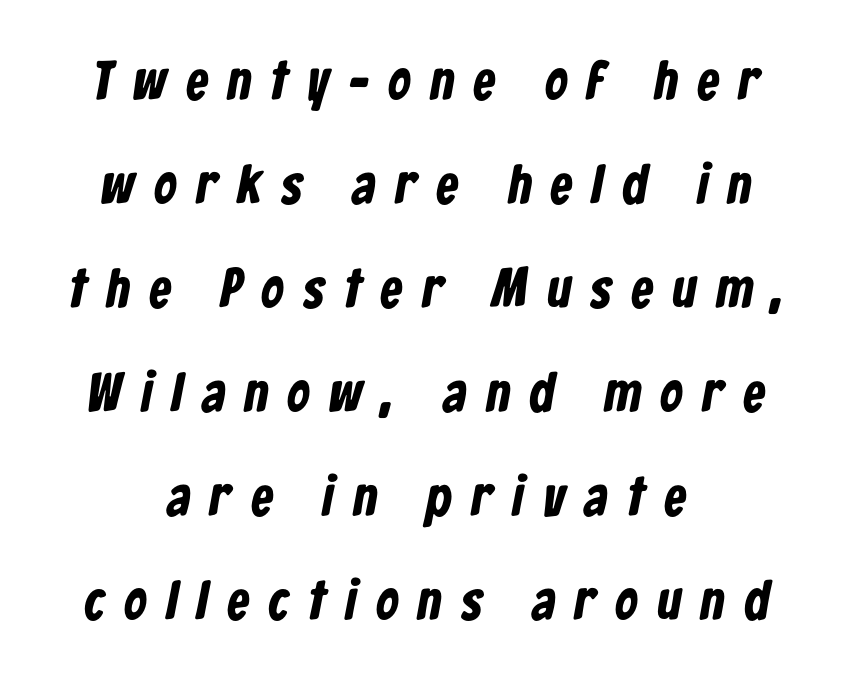
The image shows 55 px bold, condensed sans-serif type; set centered, line spacing 1.89x, unusually wide letter spacing (+0.36 em), not underlined; low stroke contrast and a medium x-height.
